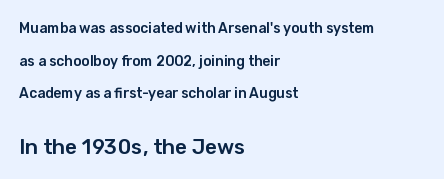
Q: Is the text italic (slanted)? A: No, it is upright.
Q: Is the text underlined? A: No.
Q: How is the paragraph aligned? A: Left-aligned.
Q: Is the spacing between letters normal or unusually wide? A: Normal.
Q: Is the spacing between lines tight, normal or loose? A: Loose.
Q: Which block of text is set in a larger size, the first (top) or the second (bottom)? A: The second (bottom) one.
